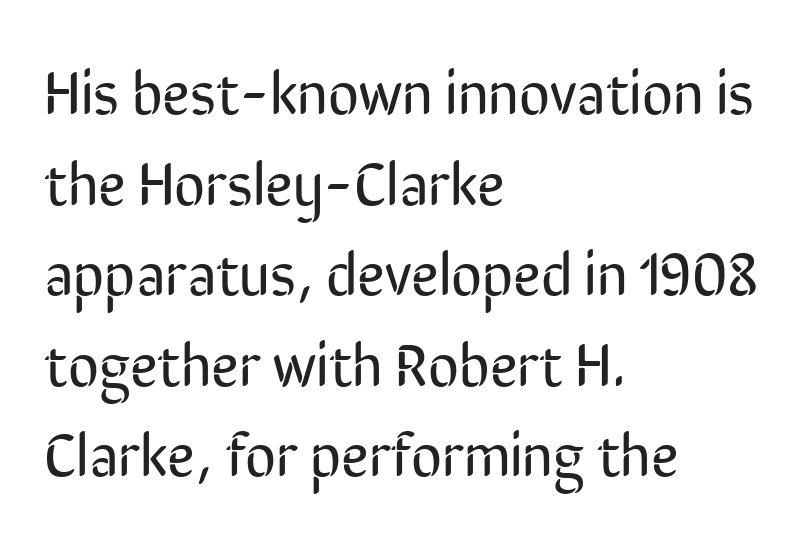
Q: Is the text bold? A: No.
Q: Is the text italic (slanted)? A: No, it is upright.
Q: Is the typeface a serif or a sans-serif typeface? A: Sans-serif.
Q: Is the text underlined? A: No.
Q: How is the paragraph aligned? A: Left-aligned.
Q: Is the spacing between letters normal or unusually wide? A: Normal.
Q: Is the spacing between lines tight, normal or loose? A: Normal.
Q: Width (condensed, normal, or wide)? A: Condensed.
Q: Stroke contrast? A: Low.
Q: x-height? A: Medium.
Q: Monospaced? A: No.
